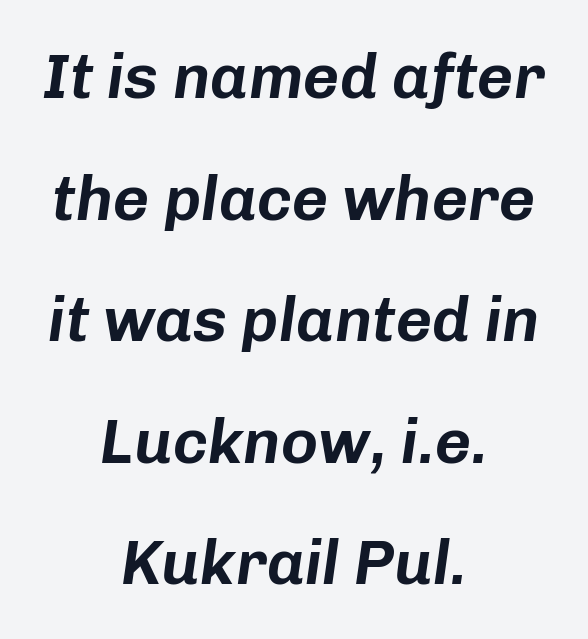
The image shows 63 px text type, italic (leaning right); set centered, loose line spacing (1.93x), normal letter spacing, not underlined; low stroke contrast and a medium x-height.
